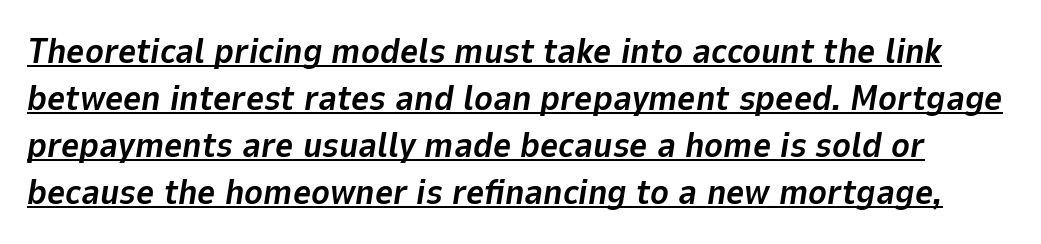
{"italic": "yes", "lean": "right", "slant_degrees": 9, "bold": "yes", "weight": "bold", "width": "normal", "stroke_contrast": "low", "x_height": "medium", "monospaced": "no", "underline": "yes", "line_spacing": "normal", "line_spacing_ratio": 1.34, "letter_spacing": "normal", "letter_spacing_em": 0.0, "glyph_px": 35}
